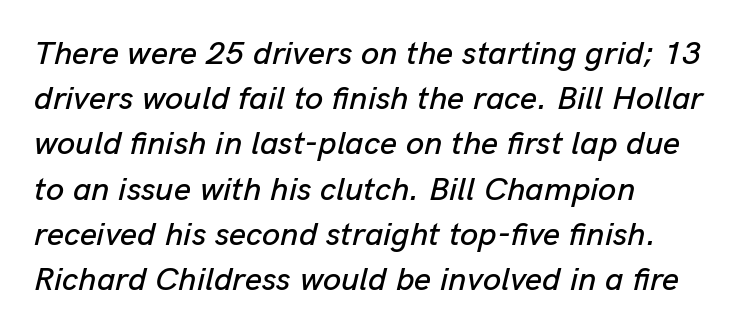
Vertical spacing — default. Each letter keeps its own natural width here, so spacing adapts to shape. These lines are set flush left with a ragged right edge. Between one letter and the next there's only the usual sliver of space. The passage shown leans; its letterforms are oblique.
